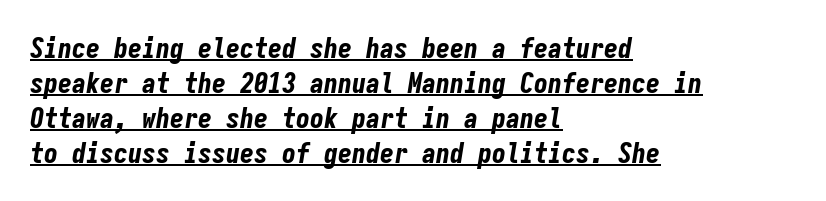
Is there an underline? Yes — a line sits under the letters. The gaps between neighbouring characters are ordinary and unremarkable. The designer left line spacing at the default. The passage shown is typed in a monospace face where columns stay perfectly aligned. The typography opts for an oblique posture over an upright one. Visually the block forms a straight wall on the left and a jagged coastline on the right.
